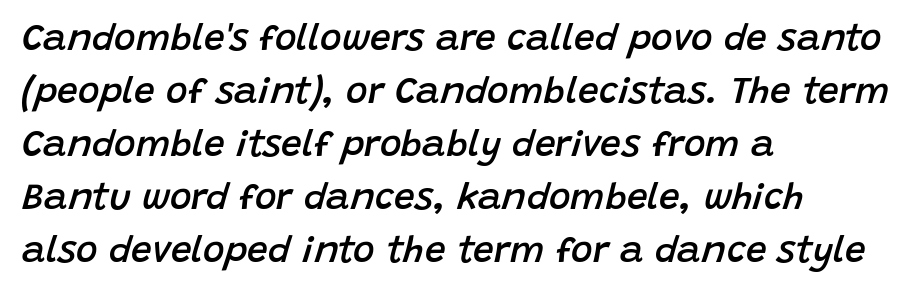
{"italic": "yes", "lean": "right", "slant_degrees": 15, "bold": "semi", "weight": "semibold", "width": "normal", "stroke_contrast": "low", "x_height": "large", "monospaced": "no", "underline": "no", "align": "left", "line_spacing": "normal", "line_spacing_ratio": 1.43, "letter_spacing": "normal", "letter_spacing_em": 0.0, "glyph_px": 37}
